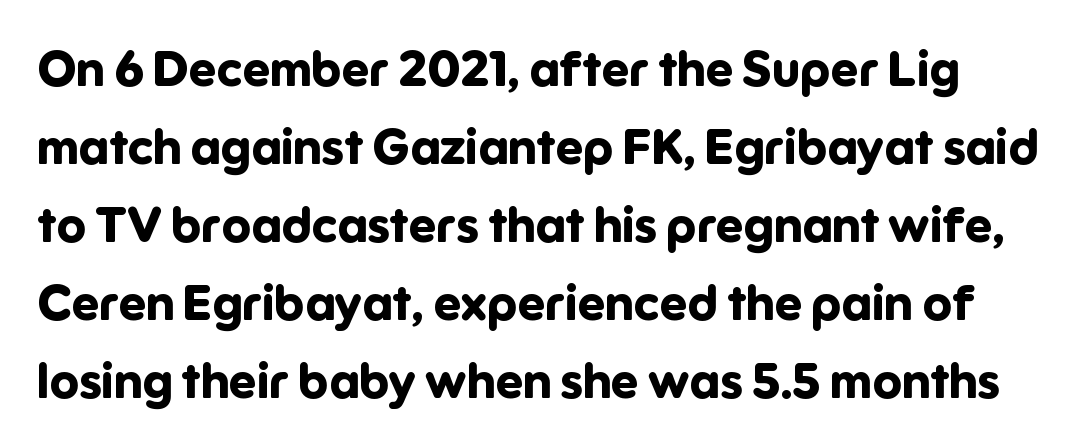
Has an underline been added? It has not. This is sans-serif lettering, the kind often seen on screens and signage. Compared with typical paragraphs, the rows here are spaced about the same. Here the designer chose a conventional face with non-uniform glyph widths. A full-strength bold gives these letters their thick strokes.
